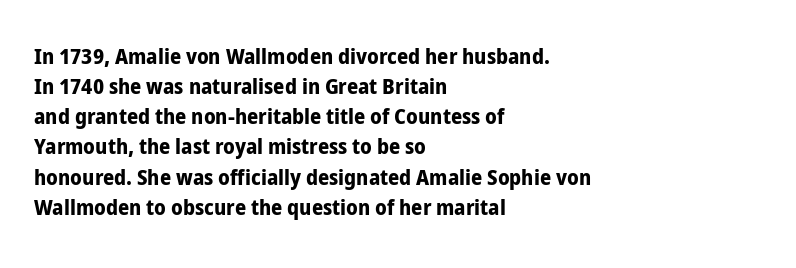
Q: Is the text bold? A: Yes.
Q: Is the text italic (slanted)? A: No, it is upright.
Q: Is the text underlined? A: No.
Q: How is the paragraph aligned? A: Left-aligned.
Q: Is the spacing between letters normal or unusually wide? A: Normal.
Q: Is the spacing between lines tight, normal or loose? A: Normal.
